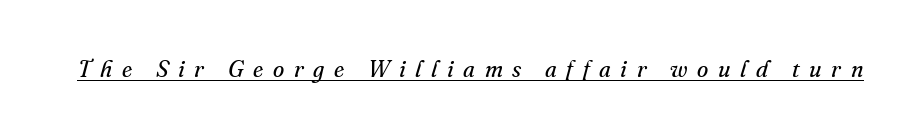
The image shows 23 px text type, italic (leaning right); set unusually wide letter spacing (+0.42 em), underlined.
